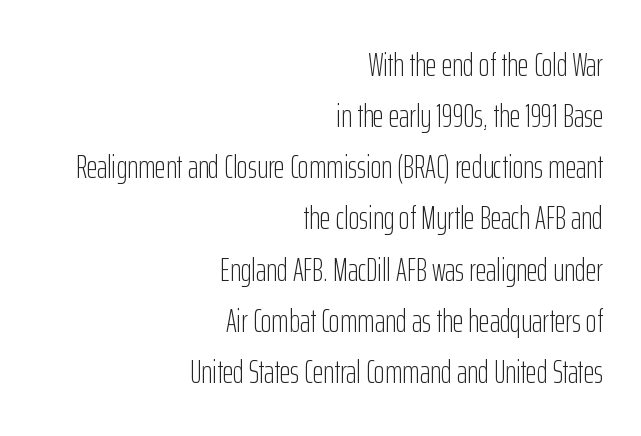
Q: Is the text bold? A: No.
Q: Is the text italic (slanted)? A: No, it is upright.
Q: Is the typeface a serif or a sans-serif typeface? A: Sans-serif.
Q: Is the text underlined? A: No.
Q: How is the paragraph aligned? A: Right-aligned.
Q: Is the spacing between letters normal or unusually wide? A: Normal.
Q: Is the spacing between lines tight, normal or loose? A: Normal.
Q: Width (condensed, normal, or wide)? A: Condensed.
Q: Stroke contrast? A: Low.
Q: x-height? A: Medium.
Q: Monospaced? A: No.
